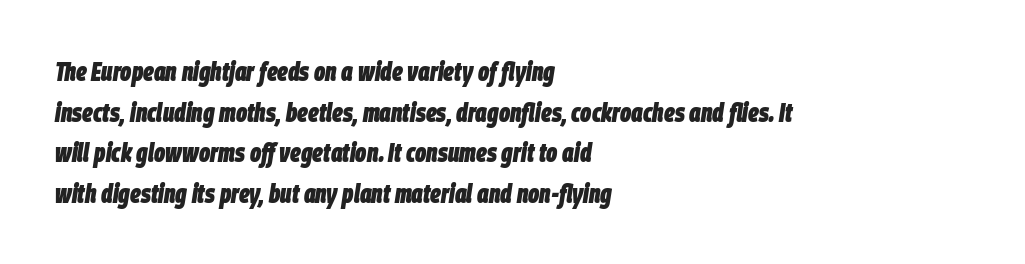
Pretty heavy lettering here — definitely bold. Type without underlining. Quick note: italic. Is the block centered? No — it sits flush against the left margin.
